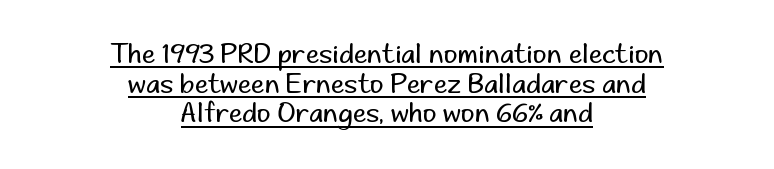
The image shows 27 px text type, upright; set centered, tight line spacing (1.1x), normal letter spacing, underlined.
